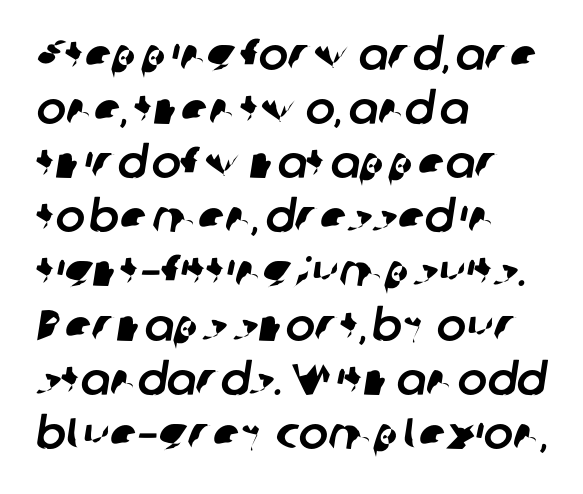
{"serif": "no", "width": "normal", "stroke_contrast": "low", "x_height": "medium", "monospaced": "no", "underline": "no", "align": "left", "line_spacing_ratio": 1.23, "letter_spacing": "normal", "letter_spacing_em": 0.0, "glyph_px": 44}
